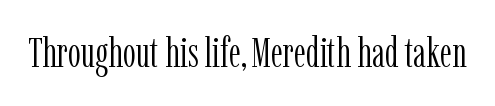
The image shows 41 px light, condensed serif type, upright; set normal letter spacing, not underlined; low stroke contrast and a medium x-height.
